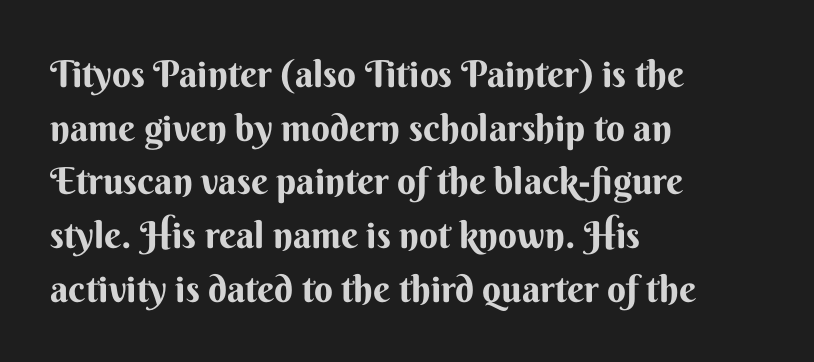
The image shows 37 px bold sans-serif type, upright; set left-aligned, normal line spacing (1.45x), normal letter spacing, not underlined; medium stroke contrast and a small x-height.
